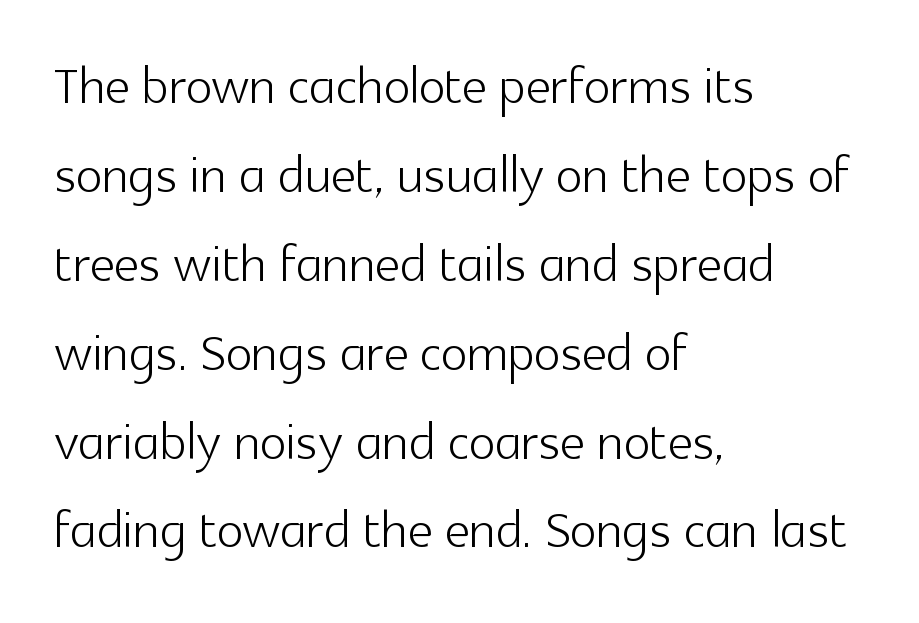
Q: Is the text bold? A: No.
Q: Is the text italic (slanted)? A: No, it is upright.
Q: Is the typeface a serif or a sans-serif typeface? A: Sans-serif.
Q: Is the text underlined? A: No.
Q: How is the paragraph aligned? A: Left-aligned.
Q: Is the spacing between letters normal or unusually wide? A: Normal.
Q: Is the spacing between lines tight, normal or loose? A: Normal.
Q: Width (condensed, normal, or wide)? A: Normal.
Q: x-height? A: Medium.
Q: Monospaced? A: No.
